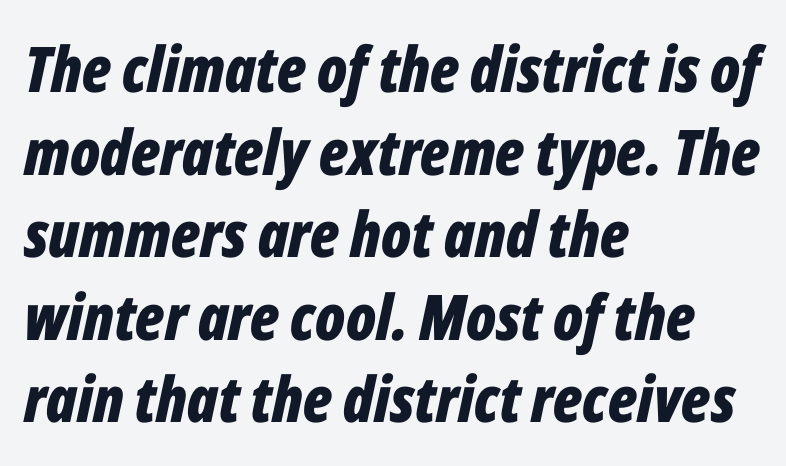
Q: Is the text bold? A: Yes.
Q: Is the text italic (slanted)? A: Yes, it leans right by about 12 degrees.
Q: Is the text underlined? A: No.
Q: How is the paragraph aligned? A: Left-aligned.
Q: Is the spacing between letters normal or unusually wide? A: Normal.
Q: Is the spacing between lines tight, normal or loose? A: Normal.
Q: Width (condensed, normal, or wide)? A: Condensed.
Q: Stroke contrast? A: Low.
Q: x-height? A: Medium.
Q: Monospaced? A: No.
